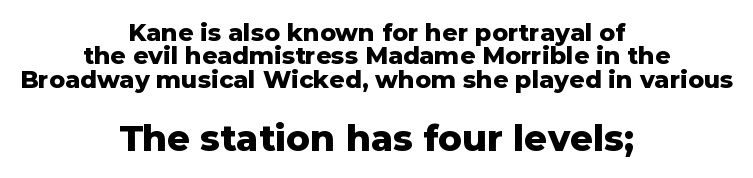
Unlike a traditional serif, this face leaves its strokes unadorned. There is no visible air inserted between adjacent glyphs. Do the characters align in a grid? No, the font is proportional. Vertical spacing — tight. Chunky letters — that's bold for sure. Quick note: not italic, upright.
